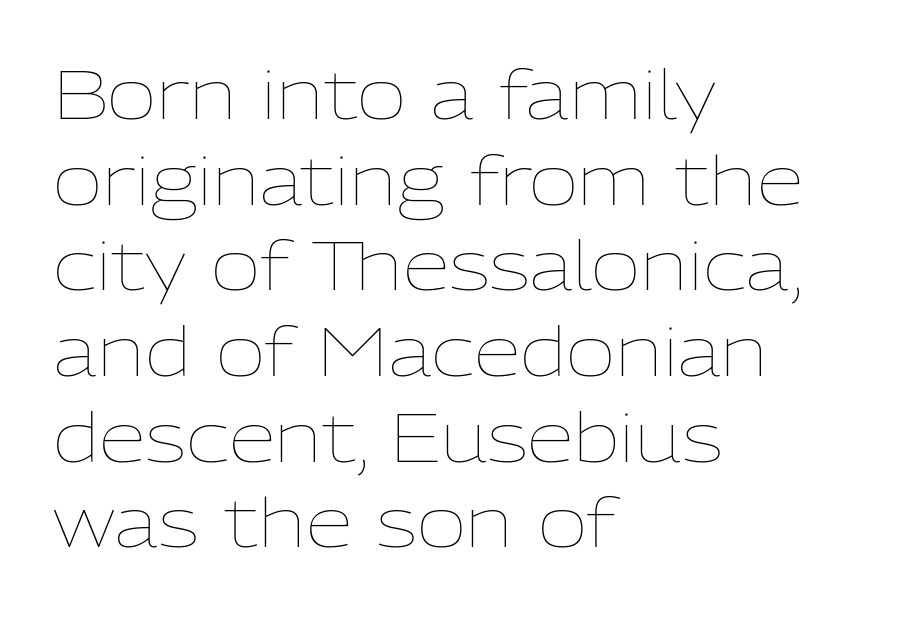
The image shows 68 px thin type, upright; set left-aligned, normal line spacing (1.26x), normal letter spacing, not underlined; low stroke contrast and a medium x-height.
